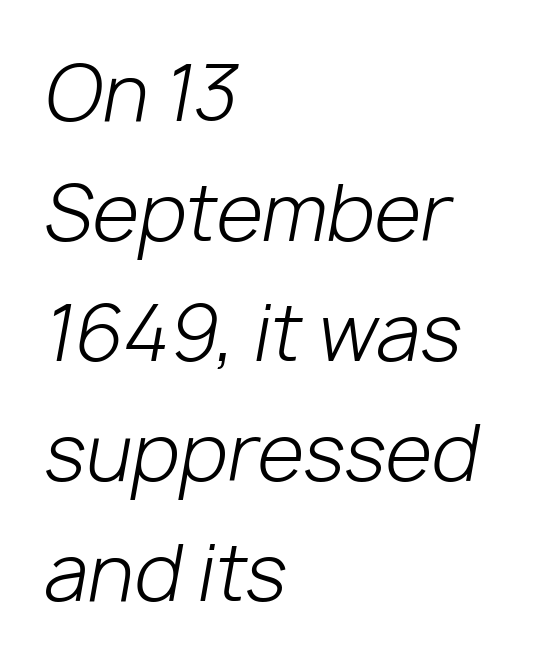
{"italic": "yes", "lean": "right", "slant_degrees": 10, "bold": "no", "weight": "light", "width": "normal", "stroke_contrast": "low", "x_height": "medium", "monospaced": "no", "underline": "no", "align": "left", "line_spacing": "normal", "line_spacing_ratio": 1.58, "letter_spacing": "normal", "letter_spacing_em": 0.0, "glyph_px": 76}
